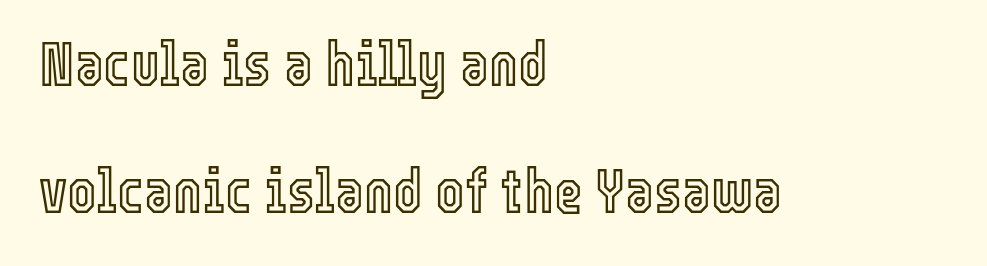
{"italic": "no", "width": "condensed", "x_height": "medium", "monospaced": "no", "underline": "no", "align": "left", "line_spacing": "loose", "line_spacing_ratio": 2.05, "letter_spacing": "normal", "letter_spacing_em": 0.0, "glyph_px": 62}
